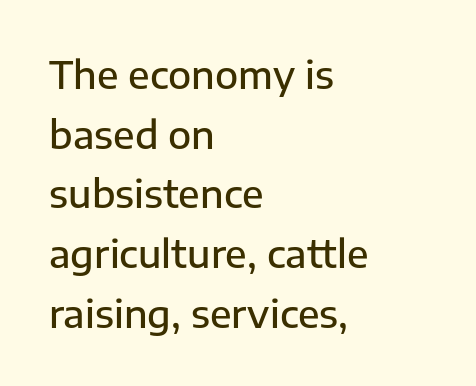
{"serif": "no", "italic": "no", "bold": "semi", "weight": "semibold", "width": "normal", "stroke_contrast": "low", "x_height": "medium", "monospaced": "no", "underline": "no", "align": "left", "line_spacing": "normal", "line_spacing_ratio": 1.57, "letter_spacing": "normal", "letter_spacing_em": 0.0, "glyph_px": 38}
